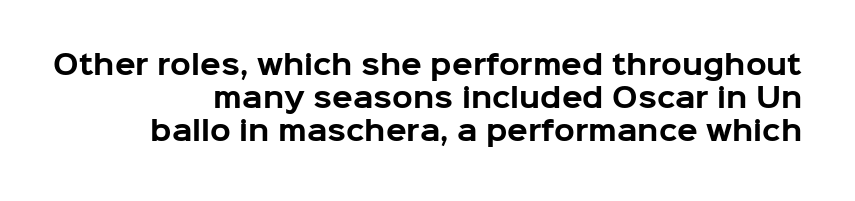
The image shows 27 px bold type, upright; set right-aligned, line spacing 1.23x, normal letter spacing, not underlined.
